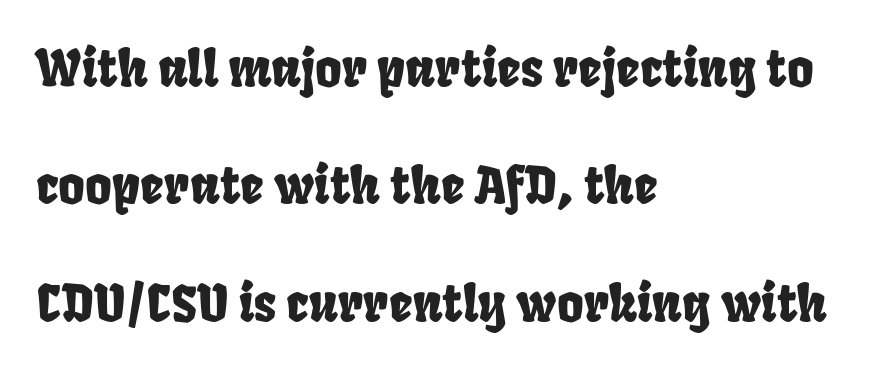
The image shows 51 px condensed sans-serif type; set left-aligned, loose line spacing (2.3x), normal letter spacing, not underlined; low stroke contrast and a large x-height.
